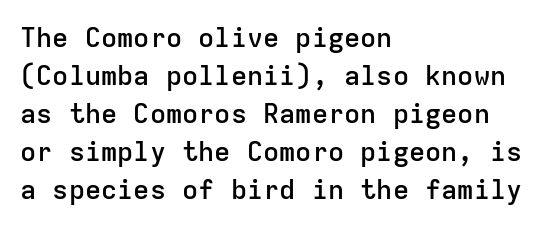
The lines sit at an ordinary, default distance from one another. Compared with typical body copy, the letter spacing here is the same. Casual observation: everything's shoved over to the left. The lettering stays uniformly vertical, giving the passage a roman look.
